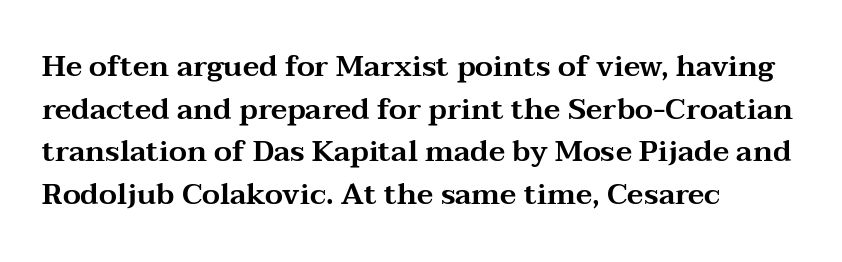
Q: Is the text italic (slanted)? A: No, it is upright.
Q: Is the typeface a serif or a sans-serif typeface? A: Serif.
Q: Is the text underlined? A: No.
Q: How is the paragraph aligned? A: Left-aligned.
Q: Is the spacing between letters normal or unusually wide? A: Normal.
Q: Is the spacing between lines tight, normal or loose? A: Normal.
Q: Width (condensed, normal, or wide)? A: Wide.
Q: Stroke contrast? A: Medium.
Q: x-height? A: Medium.
Q: Monospaced? A: No.
